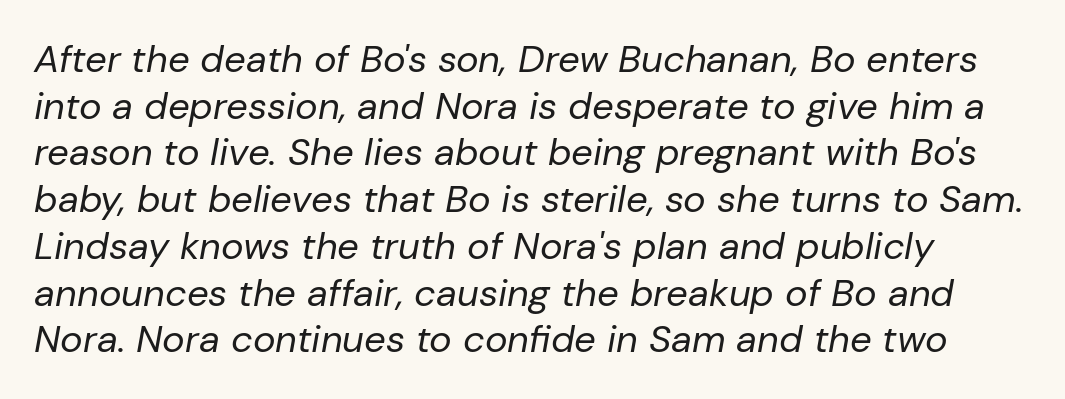
The passage shown is not underscored anywhere. The text carries the slant typical of an italic or oblique font. The passage shown is not bold in any degree. Varying glyph widths throughout — classic text-font behaviour.
